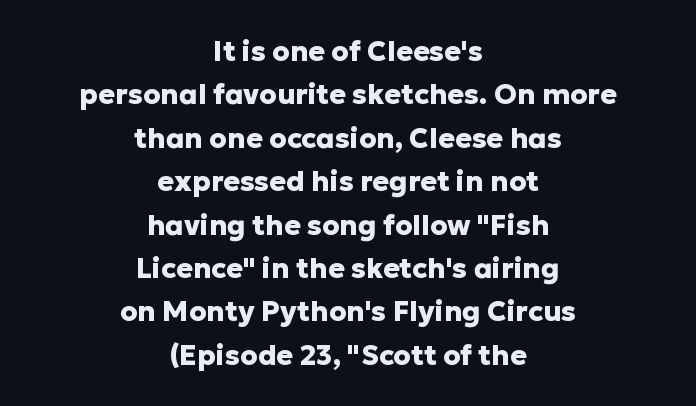
{"serif": "no", "italic": "no", "bold": "yes", "weight": "heavy", "width": "normal", "stroke_contrast": "low", "x_height": "medium", "monospaced": "no", "underline": "no", "align": "center", "line_spacing": "normal", "line_spacing_ratio": 1.55, "letter_spacing": "normal", "letter_spacing_em": 0.0, "glyph_px": 28}
